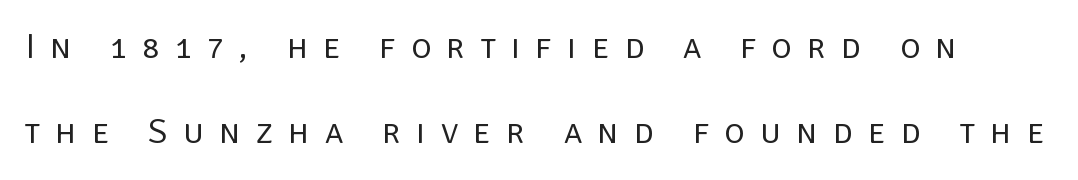
Q: Is the text bold? A: No.
Q: Is the text italic (slanted)? A: No, it is upright.
Q: Is the typeface a serif or a sans-serif typeface? A: Sans-serif.
Q: Is the text underlined? A: No.
Q: Is the spacing between letters normal or unusually wide? A: Unusually wide.
Q: Is the spacing between lines tight, normal or loose? A: Loose.
Q: Width (condensed, normal, or wide)? A: Normal.
Q: Stroke contrast? A: Low.
Q: x-height? A: Large.
Q: Monospaced? A: No.
